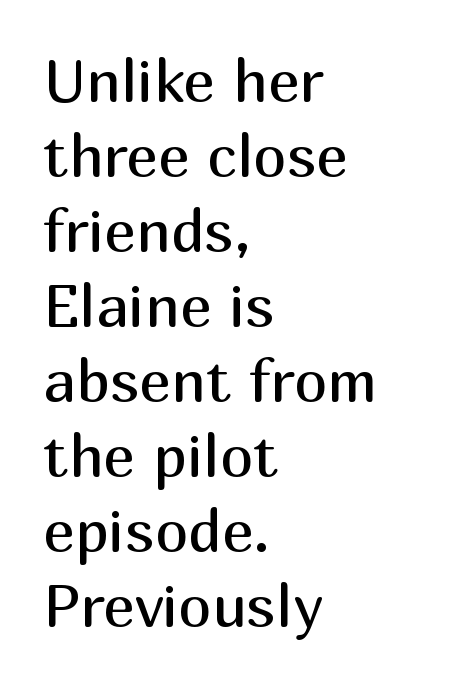
{"serif": "no", "italic": "no", "bold": "no", "weight": "regular", "width": "normal", "stroke_contrast": "medium", "x_height": "medium", "monospaced": "no", "underline": "no", "align": "left", "line_spacing": "normal", "line_spacing_ratio": 1.25, "letter_spacing": "normal", "letter_spacing_em": 0.0, "glyph_px": 60}
